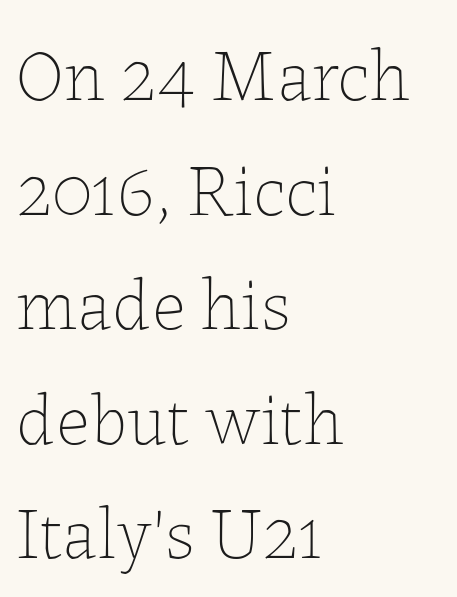
Q: Is the text bold? A: No.
Q: Is the text italic (slanted)? A: No, it is upright.
Q: Is the text underlined? A: No.
Q: How is the paragraph aligned? A: Left-aligned.
Q: Is the spacing between letters normal or unusually wide? A: Normal.
Q: Is the spacing between lines tight, normal or loose? A: Normal.
Q: Width (condensed, normal, or wide)? A: Normal.
Q: Stroke contrast? A: Low.
Q: x-height? A: Medium.
Q: Monospaced? A: No.
